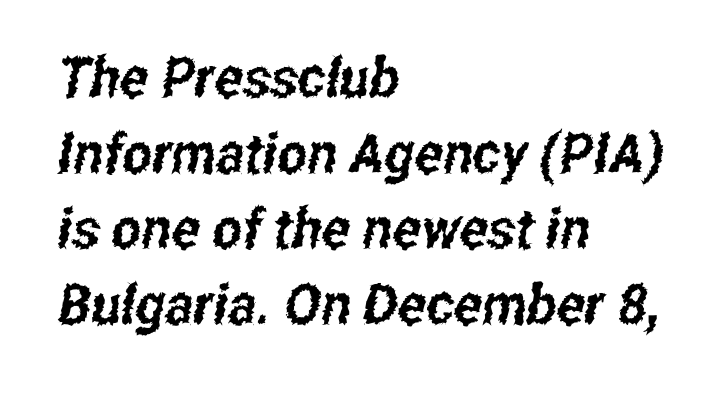
Every row of glyphs begins at an identical x-position on the left. Does the leading feel generous? No, just average. Serifs: no, the terminals of the letterforms are clean. Is the letter spacing exaggerated? No — it looks like the ordinary default. Just letters on the line, the space beneath them empty. Varying glyph widths throughout — classic text-font behaviour.
